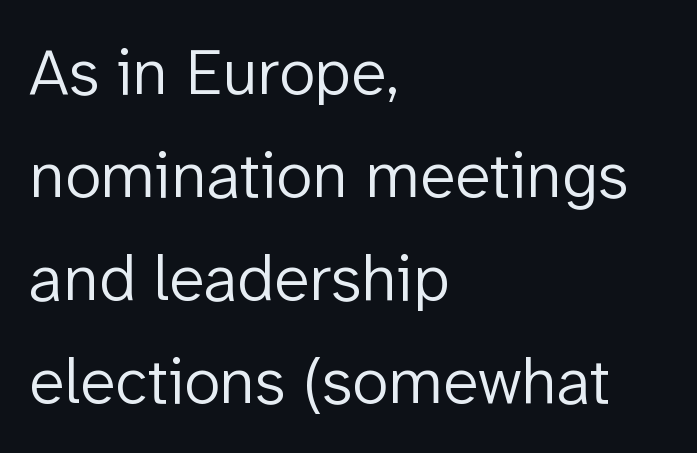
A roman cut, with each character standing at attention. Inter-character spacing is left at the font's built-in metrics. Type style note: lacks serifs. This block has exactly the height ordinary leading produces.
